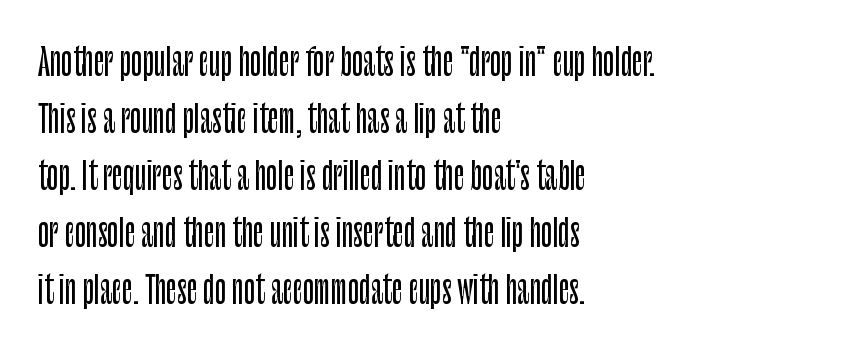
Q: Is the text italic (slanted)? A: No, it is upright.
Q: Is the typeface a serif or a sans-serif typeface? A: Sans-serif.
Q: Is the text underlined? A: No.
Q: How is the paragraph aligned? A: Left-aligned.
Q: Is the spacing between letters normal or unusually wide? A: Normal.
Q: Is the spacing between lines tight, normal or loose? A: Normal.
Q: Width (condensed, normal, or wide)? A: Condensed.
Q: Stroke contrast? A: Low.
Q: x-height? A: Large.
Q: Monospaced? A: No.
